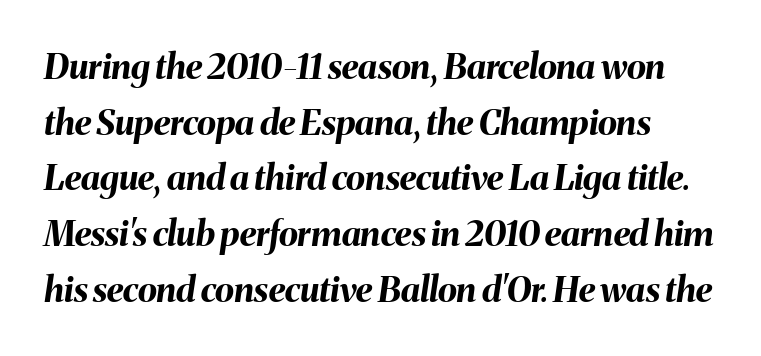
{"italic": "yes", "lean": "right", "slant_degrees": 8, "bold": "yes", "weight": "bold", "width": "normal", "stroke_contrast": "medium", "x_height": "medium", "monospaced": "no", "underline": "no", "line_spacing": "normal", "line_spacing_ratio": 1.59, "letter_spacing": "normal", "letter_spacing_em": 0.0, "glyph_px": 35}
